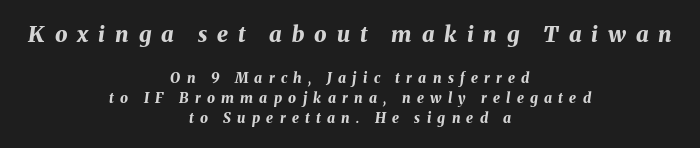
The image shows 22 px bold type, italic (leaning right); set centered, normal line spacing (1.43x), unusually wide letter spacing (+0.45 em), not underlined; the first (top) block is 1.57x larger.
